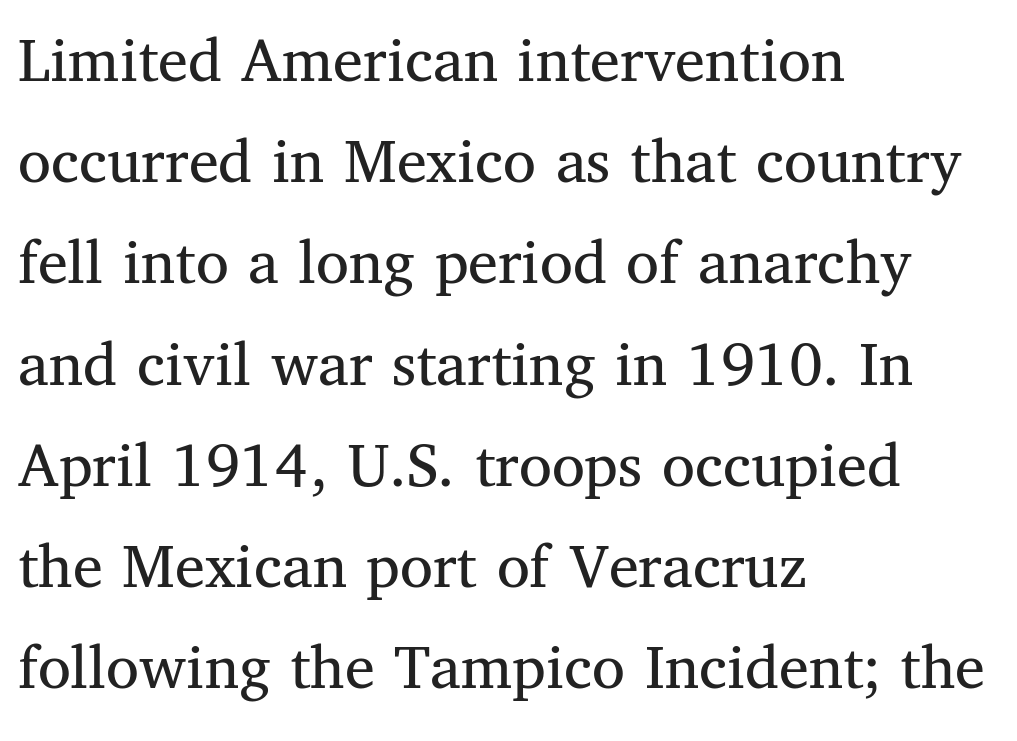
Q: Is the text bold? A: No.
Q: Is the text italic (slanted)? A: No, it is upright.
Q: Is the typeface a serif or a sans-serif typeface? A: Serif.
Q: Is the text underlined? A: No.
Q: How is the paragraph aligned? A: Left-aligned.
Q: Is the spacing between letters normal or unusually wide? A: Normal.
Q: Is the spacing between lines tight, normal or loose? A: Normal.
Q: Width (condensed, normal, or wide)? A: Normal.
Q: Stroke contrast? A: Medium.
Q: x-height? A: Medium.
Q: Monospaced? A: No.
